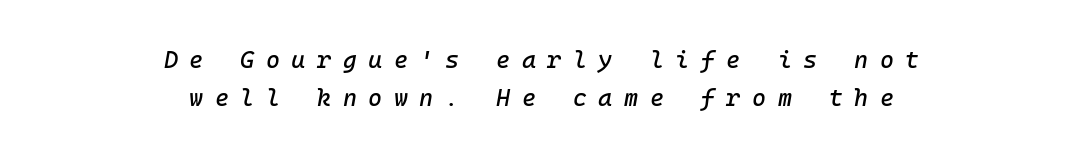
{"italic": "yes", "lean": "right", "slant_degrees": 10, "underline": "no", "align": "center", "line_spacing": "normal", "line_spacing_ratio": 1.59, "letter_spacing": "wide", "letter_spacing_em": 0.48, "glyph_px": 24}
